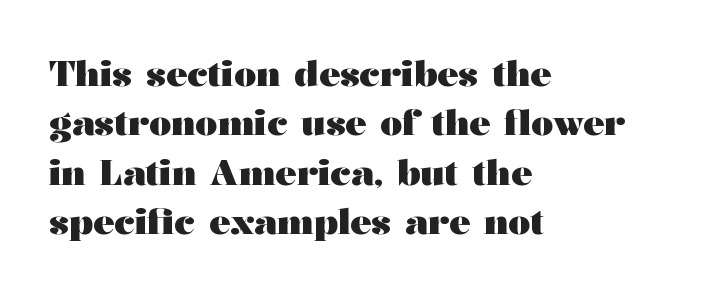
Leftover space on each line is placed entirely after the last word. Italic? Not at all — the glyphs are vertical. Decoration check: the copy has no underline. Its strokes are broad and dark, the hallmark of bold type. Think of a printed novel: that variable character pitch is what you see here.
